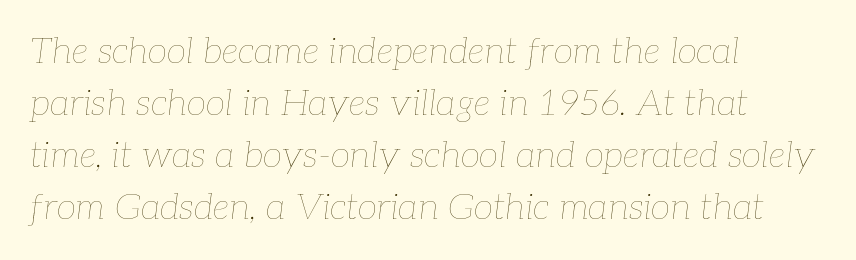
{"italic": "yes", "lean": "right", "slant_degrees": 7, "bold": "no", "weight": "thin", "width": "normal", "stroke_contrast": "low", "x_height": "medium", "monospaced": "no", "underline": "no", "align": "left", "line_spacing": "normal", "line_spacing_ratio": 1.44, "letter_spacing": "normal", "letter_spacing_em": 0.0, "glyph_px": 36}
